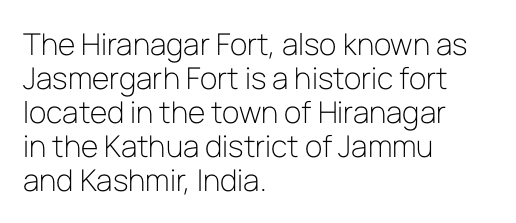
The rendering uses natural spacing where letterforms have individual widths. The passage shown is typeset with a sans-serif family. The typesetting does not lean heavy: it is not bold. Ascenders rise straight up at ninety degrees. No extra tracking has been applied to these lines. Line beginnings align vertically; line endings do not.
